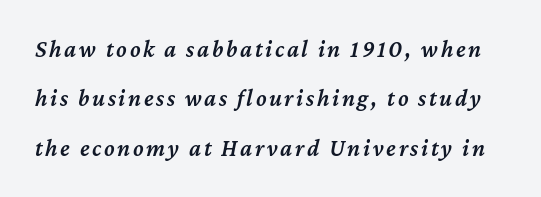
Whoever set this chose breathing room over compactness in the vertical rhythm. Plain, unruled lines of type. Italic: yes, the glyphs are oblique. Slightly chunky letters — semibold, I'd say, not full bold.
